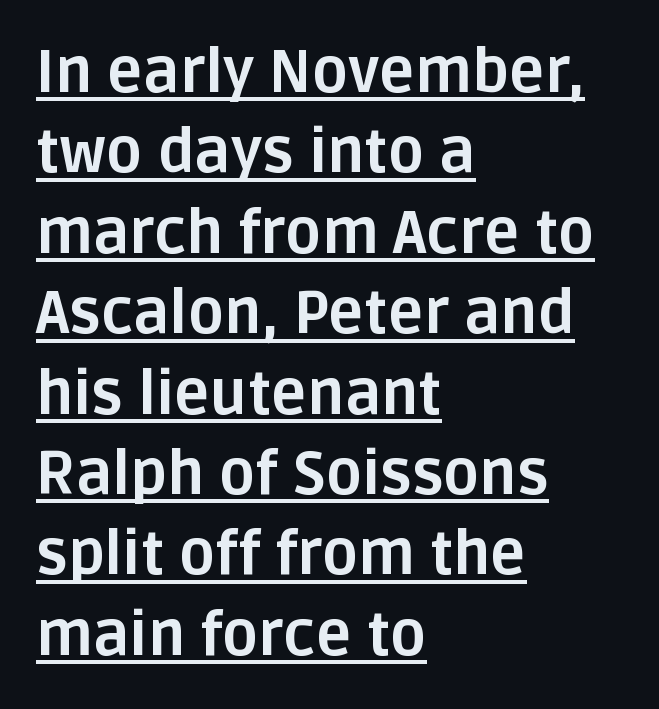
The image shows 60 px bold sans-serif type, upright; set left-aligned, normal line spacing (1.34x), normal letter spacing, underlined; low stroke contrast and a large x-height.
